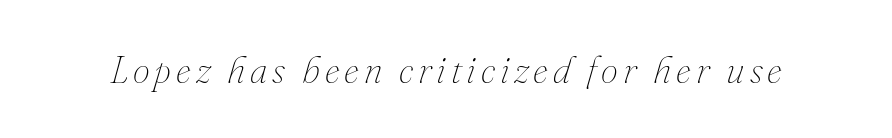
Just letters on the line, the space beneath them empty. When letters slant like this, we call the style italic. Character widths vary here, with narrow letters taking less room than wide ones. Compared with a typical body face, this is equally light or lighter still.
